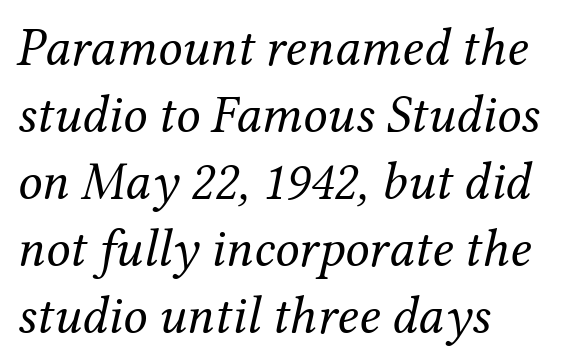
Q: Is the text bold? A: No.
Q: Is the text italic (slanted)? A: Yes, it leans right by about 12 degrees.
Q: Is the typeface a serif or a sans-serif typeface? A: Serif.
Q: Is the text underlined? A: No.
Q: How is the paragraph aligned? A: Left-aligned.
Q: Is the spacing between letters normal or unusually wide? A: Normal.
Q: Width (condensed, normal, or wide)? A: Normal.
Q: Stroke contrast? A: Medium.
Q: x-height? A: Medium.
Q: Monospaced? A: No.
